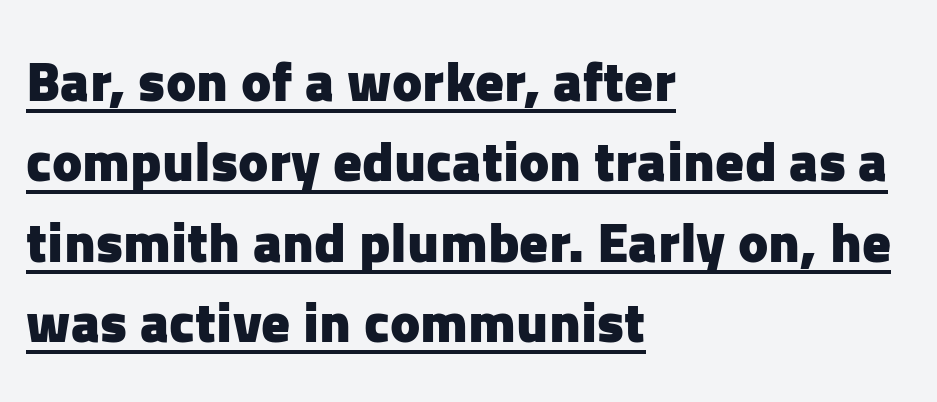
Does extra space separate the letters? No, they use regular spacing. Emphasis by weight is at full strength: bold. Somebody hit Ctrl+U on this one — the words are underlined. A normal amount of white space separates one row of letters from the next. The lines in this sample share a left origin and differ only in where they stop.
